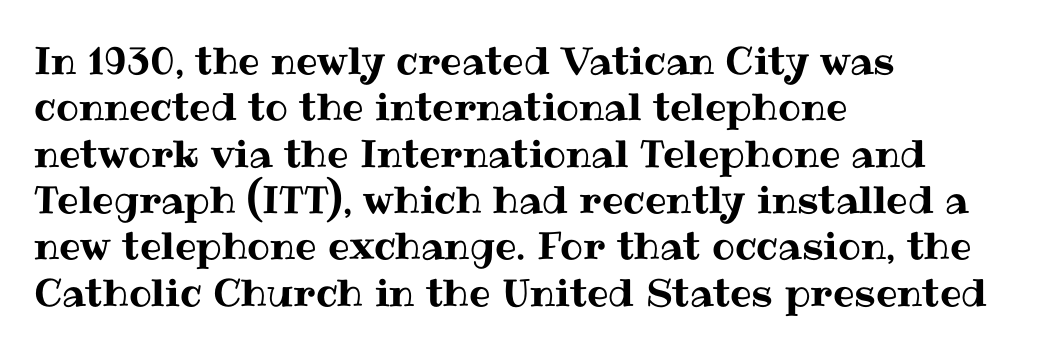
Q: Is the text italic (slanted)? A: No, it is upright.
Q: Is the text underlined? A: No.
Q: How is the paragraph aligned? A: Left-aligned.
Q: Is the spacing between letters normal or unusually wide? A: Normal.
Q: Width (condensed, normal, or wide)? A: Normal.
Q: Stroke contrast? A: Medium.
Q: x-height? A: Medium.
Q: Monospaced? A: No.
